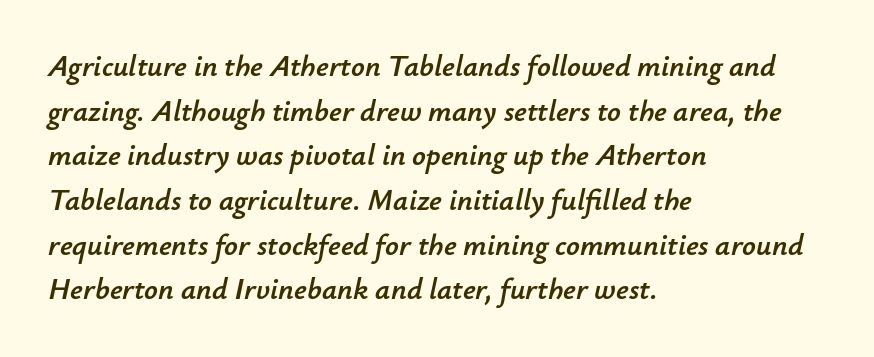
Looks like regular typesetting: each glyph gets only the width it needs. A clean baseline with only descenders dipping below it. Leftover space on each line is placed entirely after the last word. Does the lettering tilt? It does — this is italic. Tracking here is standard; glyphs follow each other at the usual distance. A normal amount of white space separates one row of letters from the next.
